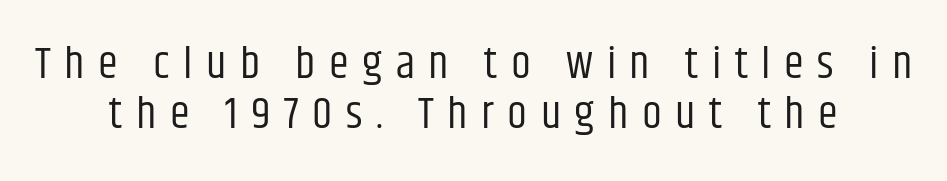
Q: Is the text bold? A: No.
Q: Is the text italic (slanted)? A: No, it is upright.
Q: Is the typeface a serif or a sans-serif typeface? A: Sans-serif.
Q: Is the text underlined? A: No.
Q: How is the paragraph aligned? A: Centered.
Q: Is the spacing between letters normal or unusually wide? A: Unusually wide.
Q: Is the spacing between lines tight, normal or loose? A: Tight.
Q: Width (condensed, normal, or wide)? A: Condensed.
Q: Stroke contrast? A: Low.
Q: x-height? A: Large.
Q: Monospaced? A: No.
